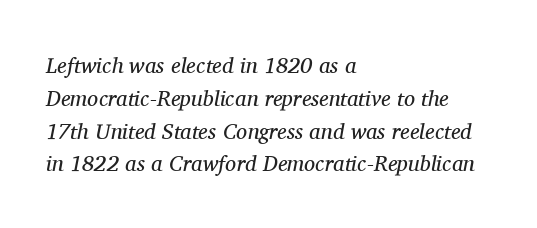
Evenly set lines give the paragraph a standard silhouette. Anything drawn beneath the words? Only blank space. A quiet, ordinary-to-light weight characterises the typeface. Slanted lettering throughout. No extra tracking has been applied to these lines. If you drew a ruler down the left edge, every line would touch it.
